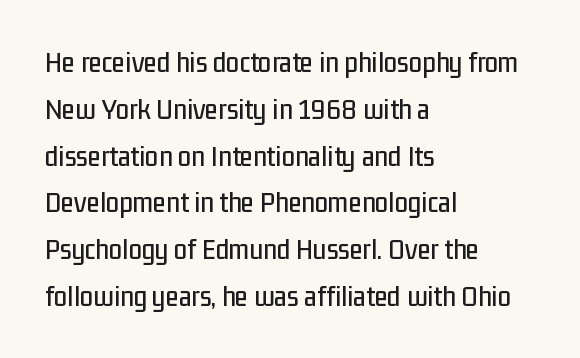
You could not count columns in this text — the font is proportionally spaced. Honestly, the row spacing looks completely unremarkable. The letters stand upright; this is a roman face. Nobody drew a line under any word here. The designer went with a sans here, leaving each stem footless.
